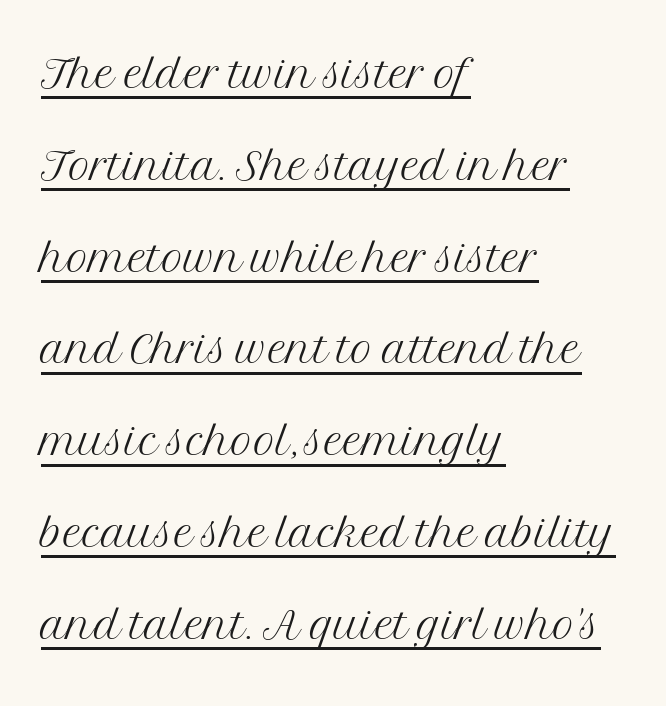
The image shows 60 px light serif type; set left-aligned, normal line spacing (1.53x), normal letter spacing, underlined; medium stroke contrast and a medium x-height.
